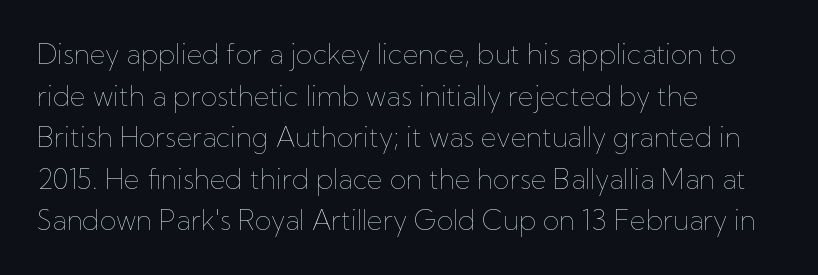
This sample uses an upright cut, with every glyph sitting square on the baseline. Lines of text with bare space underneath. The setting favours the left margin, as ordinary paragraphs usually do. Leading: standard. The typesetting does not lean heavy: it is not bold. You could call the tracking neutral — neither tight nor loose.
